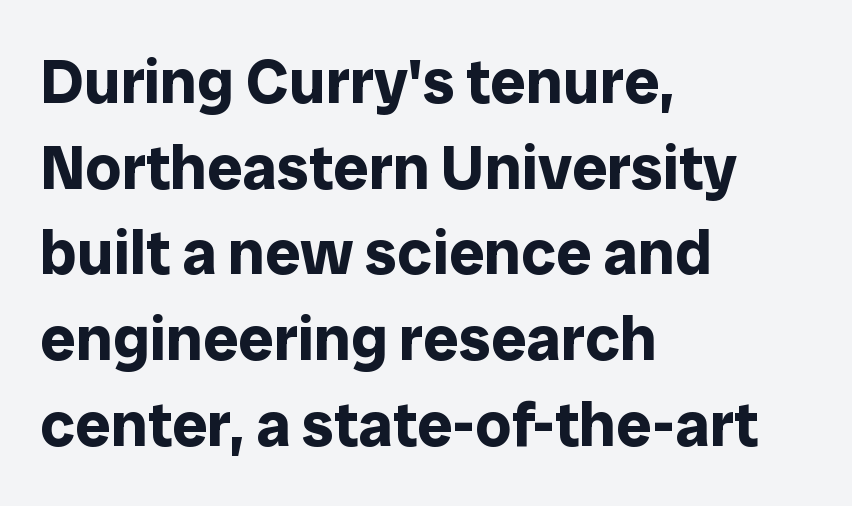
Q: Is the text bold? A: Yes.
Q: Is the text italic (slanted)? A: No, it is upright.
Q: Is the typeface a serif or a sans-serif typeface? A: Sans-serif.
Q: Is the text underlined? A: No.
Q: How is the paragraph aligned? A: Left-aligned.
Q: Is the spacing between letters normal or unusually wide? A: Normal.
Q: Is the spacing between lines tight, normal or loose? A: Normal.
Q: Width (condensed, normal, or wide)? A: Normal.
Q: Stroke contrast? A: Low.
Q: x-height? A: Medium.
Q: Monospaced? A: No.
